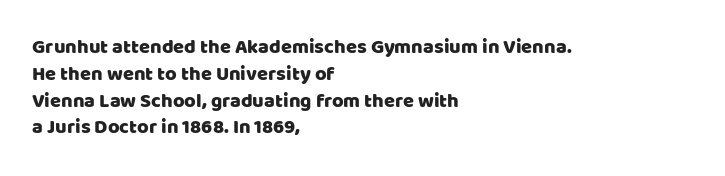
{"italic": "no", "underline": "no", "align": "left", "line_spacing": "normal", "line_spacing_ratio": 1.34, "letter_spacing": "normal", "letter_spacing_em": 0.0, "glyph_px": 20}
